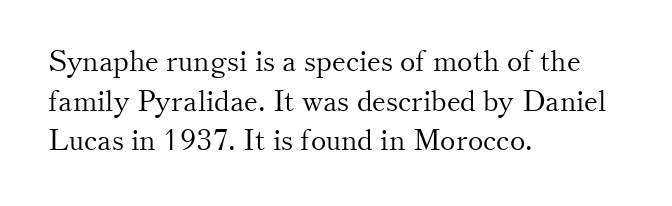
The image shows 29 px light serif type, upright; set left-aligned, normal line spacing (1.37x), normal letter spacing, not underlined; medium stroke contrast and a small x-height.
